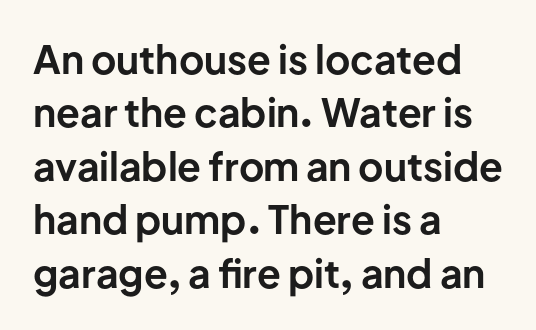
The compositor pushed each line to the left boundary. Nothing sits at the stroke ends, so this counts as sans-serif. Each new line begins a customary step beneath the previous one. These lines keep a tight, regular rhythm from letter to letter. This is the regular roman posture of the typeface. Letters rest on an invisible, unmarked baseline.
